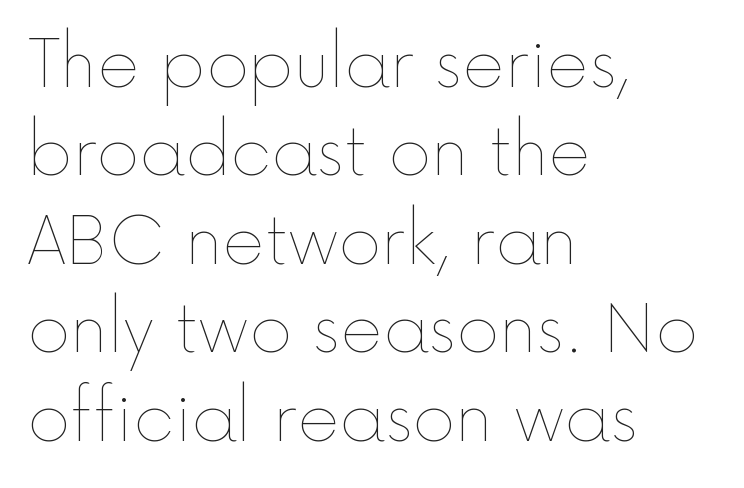
Q: Is the text bold? A: No.
Q: Is the text italic (slanted)? A: No, it is upright.
Q: Is the text underlined? A: No.
Q: How is the paragraph aligned? A: Left-aligned.
Q: Is the spacing between letters normal or unusually wide? A: Normal.
Q: Is the spacing between lines tight, normal or loose? A: Normal.
Q: Width (condensed, normal, or wide)? A: Normal.
Q: x-height? A: Medium.
Q: Monospaced? A: No.
